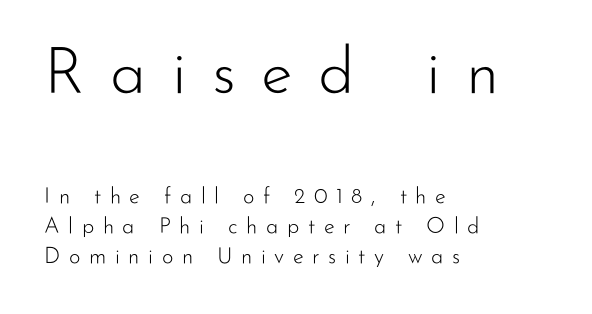
The specimen omits any rule beneath the text block's lines. If you squint, the top block still reads clearly — it's the larger of the two. The glyphs in this specimen are sans serif. Think of a printed novel: that variable character pitch is what you see here. Compared with typical paragraphs, the rows here are spaced about the same. Quick note: not italic, upright.
